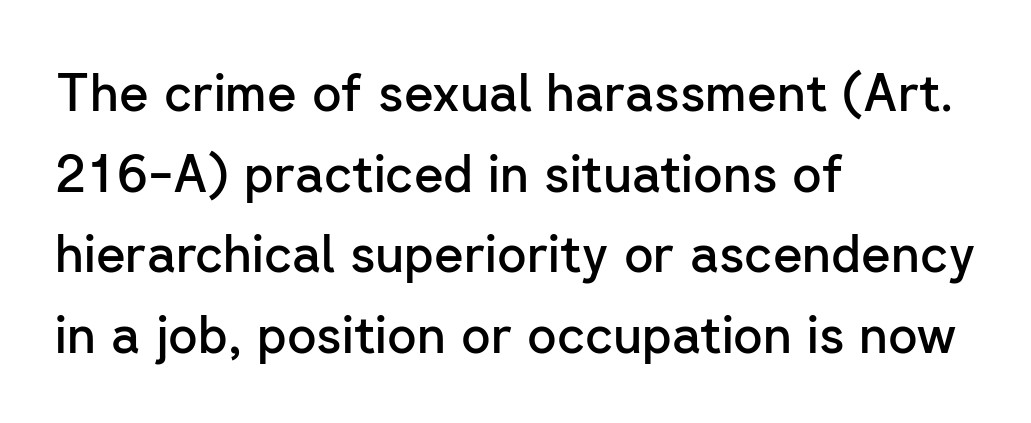
This is the in-between weight designers call semibold or demi. Look at the bottom of the vertical strokes: they stop flat, with no serifs. A typesetter would call this proportional, since set widths differ per character. Plain, unruled lines of type. The typesetter chose a ragged-right arrangement here. Regarding leading, the lines here are spaced in the standard way.
